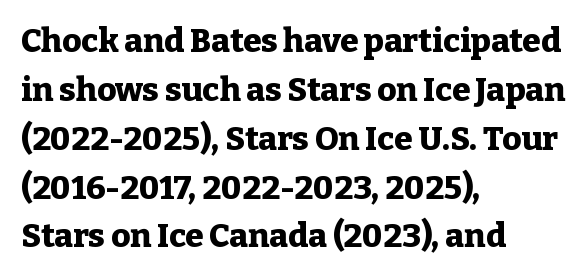
The compositor pushed each line to the left boundary. Leading: standard. Nothing unusual about the tracking: characters are spaced as the font intends. Strong, thick strokes mark this as bold type.
